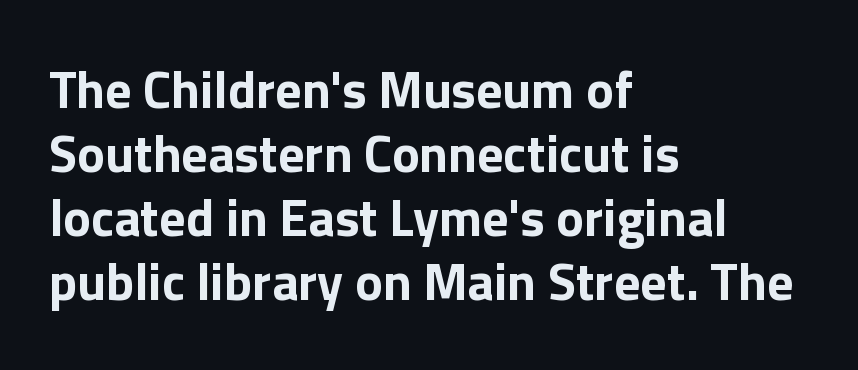
Q: Is the text bold? A: Yes.
Q: Is the text italic (slanted)? A: No, it is upright.
Q: Is the typeface a serif or a sans-serif typeface? A: Sans-serif.
Q: Is the text underlined? A: No.
Q: How is the paragraph aligned? A: Left-aligned.
Q: Is the spacing between letters normal or unusually wide? A: Normal.
Q: Width (condensed, normal, or wide)? A: Normal.
Q: Stroke contrast? A: Low.
Q: x-height? A: Medium.
Q: Monospaced? A: No.
